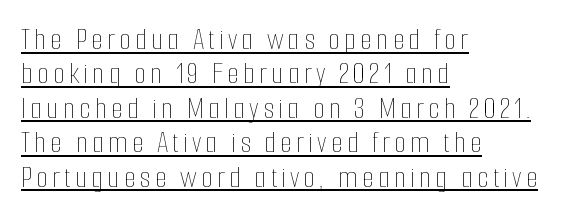
Q: Is the text bold? A: No.
Q: Is the text italic (slanted)? A: No, it is upright.
Q: Is the text underlined? A: Yes.
Q: How is the paragraph aligned? A: Left-aligned.
Q: Is the spacing between lines tight, normal or loose? A: Tight.
Q: Width (condensed, normal, or wide)? A: Condensed.
Q: Stroke contrast? A: Low.
Q: x-height? A: Medium.
Q: Monospaced? A: No.
